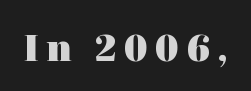
{"serif": "yes", "italic": "no", "bold": "yes", "weight": "heavy", "width": "normal", "stroke_contrast": "high", "x_height": "medium", "monospaced": "no", "underline": "no", "letter_spacing": "wide", "letter_spacing_em": 0.21, "glyph_px": 36}
